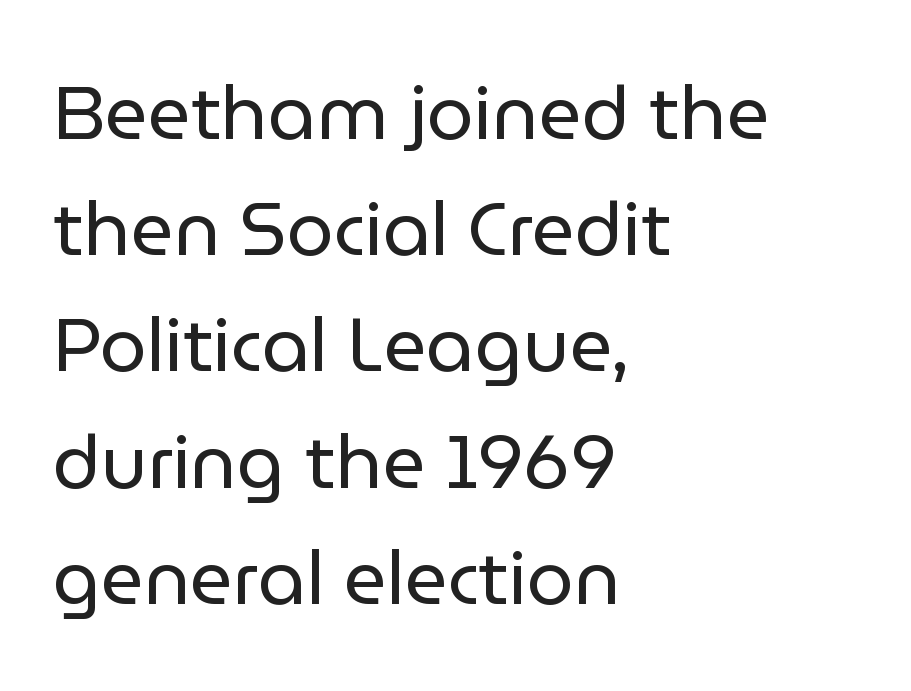
{"serif": "no", "italic": "no", "bold": "no", "weight": "regular", "width": "normal", "stroke_contrast": "low", "x_height": "medium", "monospaced": "no", "underline": "no", "align": "left", "line_spacing": "normal", "line_spacing_ratio": 1.55, "letter_spacing": "normal", "letter_spacing_em": 0.0, "glyph_px": 75}
